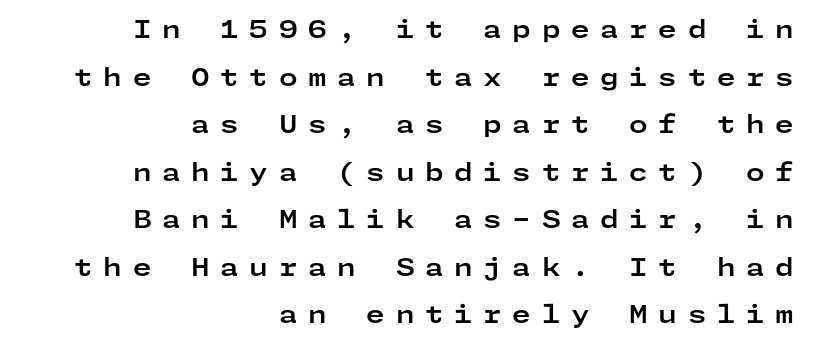
Q: Is the text bold? A: Yes.
Q: Is the text italic (slanted)? A: No, it is upright.
Q: Is the text underlined? A: No.
Q: How is the paragraph aligned? A: Right-aligned.
Q: Is the spacing between letters normal or unusually wide? A: Unusually wide.
Q: Is the spacing between lines tight, normal or loose? A: Loose.
